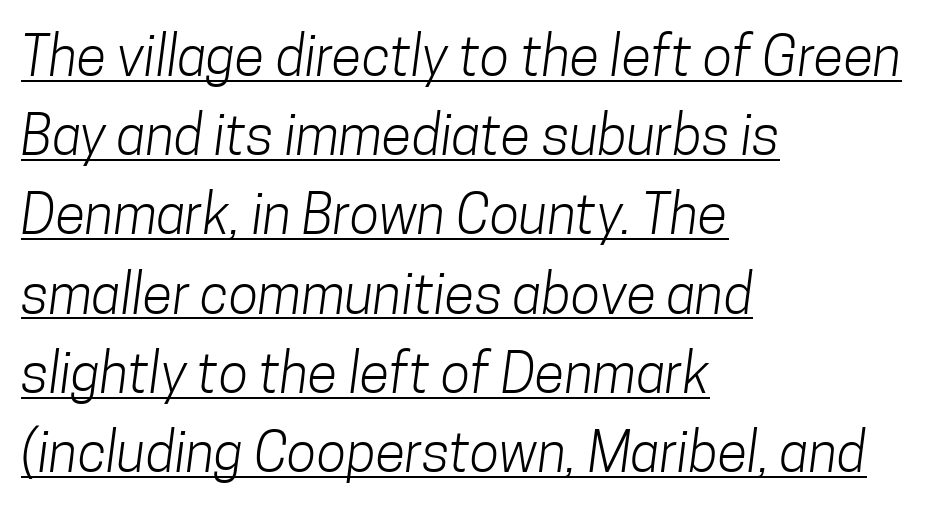
Q: Is the text bold? A: No.
Q: Is the typeface a serif or a sans-serif typeface? A: Sans-serif.
Q: Is the text underlined? A: Yes.
Q: How is the paragraph aligned? A: Left-aligned.
Q: Is the spacing between letters normal or unusually wide? A: Normal.
Q: Is the spacing between lines tight, normal or loose? A: Normal.
Q: Width (condensed, normal, or wide)? A: Condensed.
Q: Stroke contrast? A: Low.
Q: x-height? A: Medium.
Q: Monospaced? A: No.
